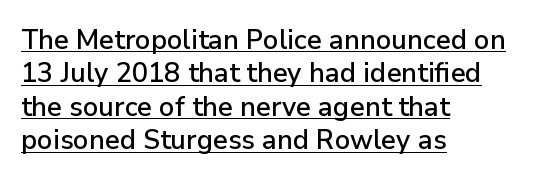
Q: Is the text italic (slanted)? A: No, it is upright.
Q: Is the text underlined? A: Yes.
Q: How is the paragraph aligned? A: Left-aligned.
Q: Is the spacing between letters normal or unusually wide? A: Normal.
